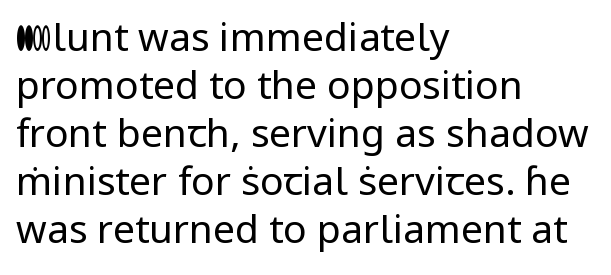
Q: Is the text bold? A: No.
Q: Is the text italic (slanted)? A: No, it is upright.
Q: Is the typeface a serif or a sans-serif typeface? A: Sans-serif.
Q: Is the text underlined? A: No.
Q: How is the paragraph aligned? A: Left-aligned.
Q: Is the spacing between letters normal or unusually wide? A: Normal.
Q: Width (condensed, normal, or wide)? A: Normal.
Q: Stroke contrast? A: Low.
Q: x-height? A: Medium.
Q: Monospaced? A: No.
